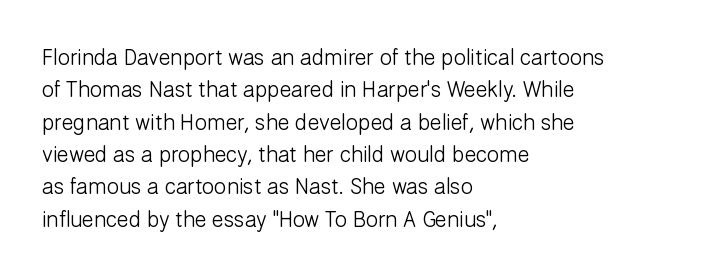
The image shows 22 px text type, upright; set left-aligned, normal line spacing (1.47x), normal letter spacing, not underlined.
